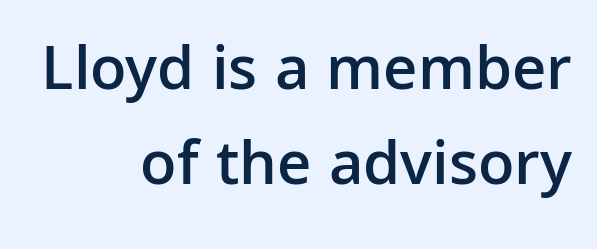
{"serif": "no", "italic": "no", "bold": "semi", "weight": "semibold", "width": "normal", "stroke_contrast": "low", "x_height": "medium", "monospaced": "no", "underline": "no", "align": "right", "line_spacing": "normal", "line_spacing_ratio": 1.49, "letter_spacing": "normal", "letter_spacing_em": 0.0, "glyph_px": 64}
